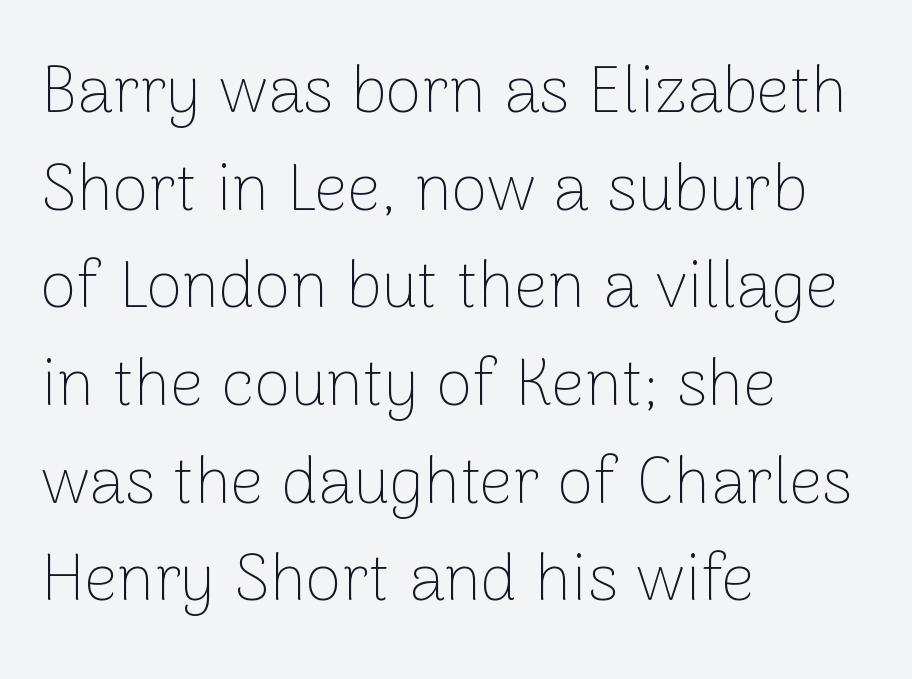
The image shows 66 px thin sans-serif type, upright; set left-aligned, normal line spacing (1.48x), normal letter spacing, not underlined; low stroke contrast and a medium x-height.
